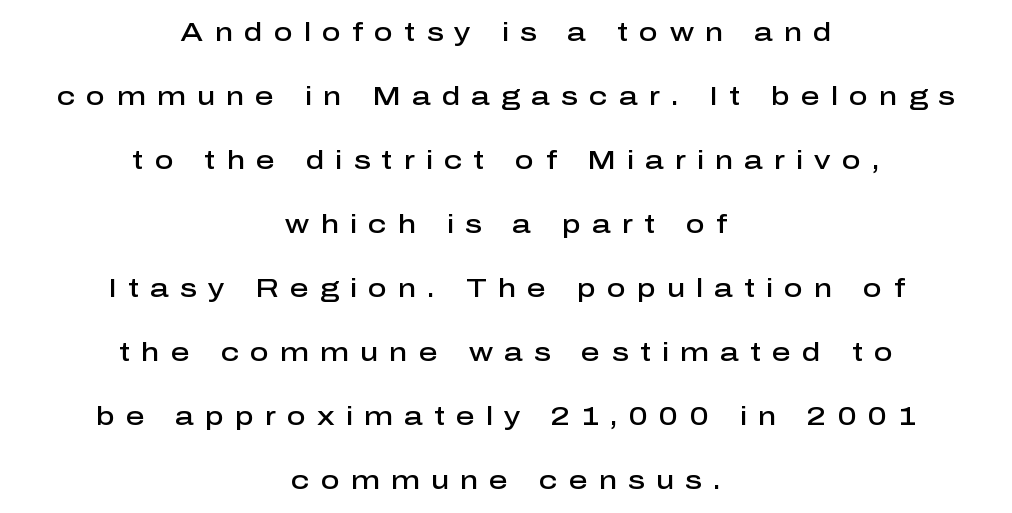
{"italic": "no", "bold": "semi", "underline": "no", "align": "center", "line_spacing": "loose", "line_spacing_ratio": 2.46, "letter_spacing": "wide", "letter_spacing_em": 0.43, "glyph_px": 26}
